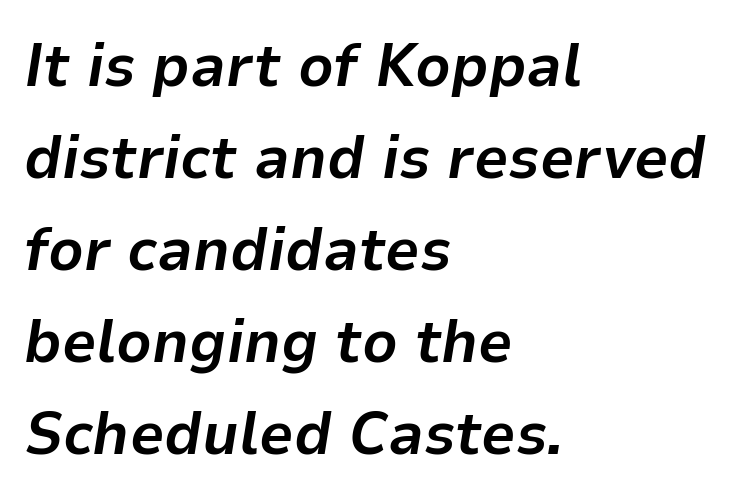
{"italic": "yes", "lean": "right", "slant_degrees": 9, "bold": "yes", "weight": "bold", "width": "normal", "stroke_contrast": "low", "x_height": "medium", "monospaced": "no", "underline": "no", "align": "left", "line_spacing": "normal", "line_spacing_ratio": 1.51, "letter_spacing": "normal", "letter_spacing_em": 0.0, "glyph_px": 61}
